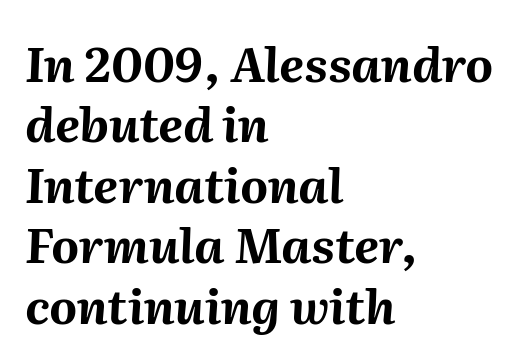
Q: Is the text bold? A: Yes.
Q: Is the text italic (slanted)? A: Yes, it leans right by about 2 degrees.
Q: Is the text underlined? A: No.
Q: How is the paragraph aligned? A: Left-aligned.
Q: Is the spacing between letters normal or unusually wide? A: Normal.
Q: Is the spacing between lines tight, normal or loose? A: Normal.
Q: Width (condensed, normal, or wide)? A: Normal.
Q: Stroke contrast? A: Medium.
Q: x-height? A: Medium.
Q: Monospaced? A: No.
